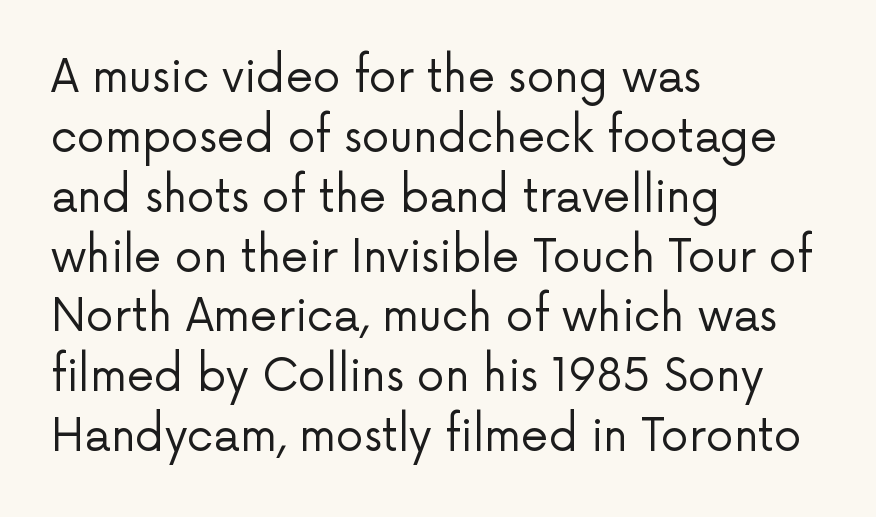
The typeface chosen for these lines omits serifs. The space beneath each line is pristine and unruled. The letterforms sit at book weight or below. Spacing verdict: proportional, widths tailored to each character. Nothing unusual about the tracking: characters are spaced as the font intends.
